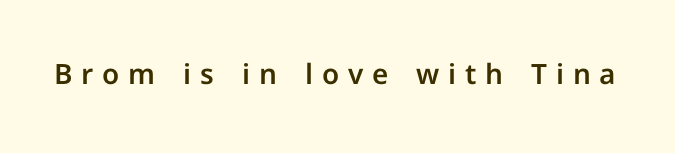
This sample uses an upright cut, with every glyph sitting square on the baseline. Observe the absence of serifs on each vertical stroke in this sample. Here the designer chose a conventional face with non-uniform glyph widths. Compared with typical body copy, the letter spacing here is much looser.
